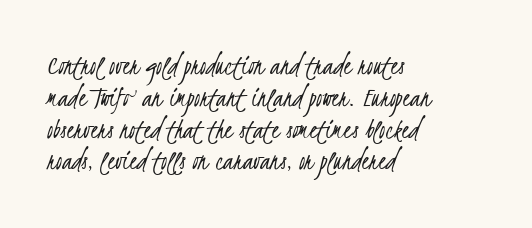
Proportional: the letters do not fall into vertical columns. This rendering uses left alignment, leaving the right contour irregular. The glyphs are unaccompanied by any horizontal stroke below them. In terms of letterform style, serifs are entirely absent. No heavy texture on the line: the type isn't bold.
